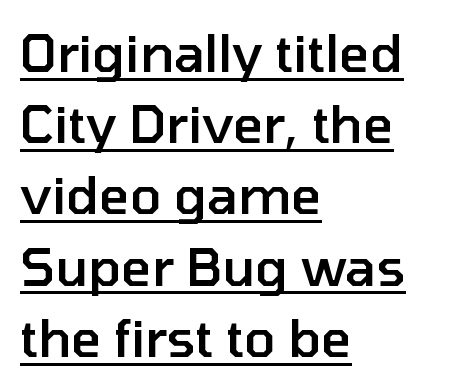
Q: Is the text bold? A: Semi-bold.
Q: Is the text italic (slanted)? A: No, it is upright.
Q: Is the typeface a serif or a sans-serif typeface? A: Sans-serif.
Q: Is the text underlined? A: Yes.
Q: How is the paragraph aligned? A: Left-aligned.
Q: Is the spacing between letters normal or unusually wide? A: Normal.
Q: Is the spacing between lines tight, normal or loose? A: Normal.
Q: Width (condensed, normal, or wide)? A: Normal.
Q: Stroke contrast? A: Low.
Q: x-height? A: Medium.
Q: Monospaced? A: No.
